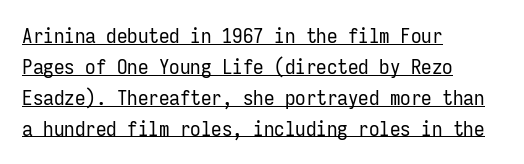
{"italic": "no", "bold": "no", "underline": "yes", "align": "left", "line_spacing": "normal", "line_spacing_ratio": 1.47, "letter_spacing": "normal", "letter_spacing_em": 0.0, "glyph_px": 21}
